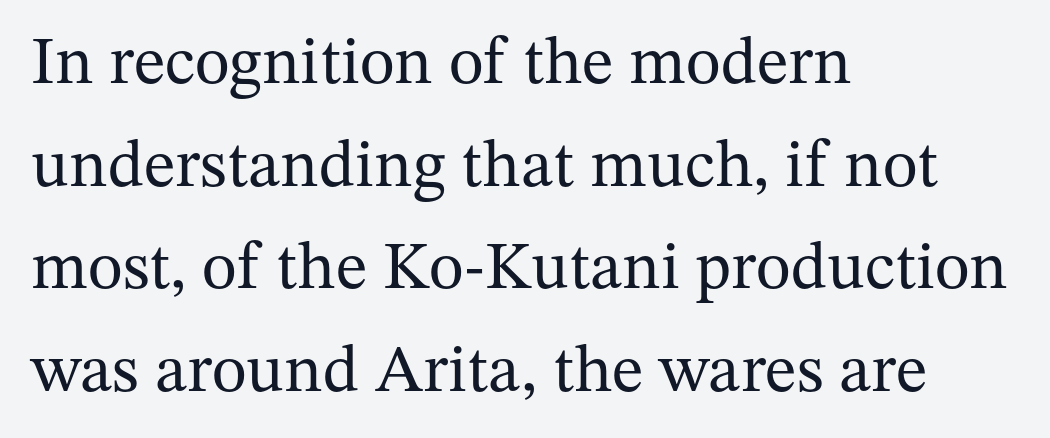
Q: Is the text bold? A: No.
Q: Is the text italic (slanted)? A: No, it is upright.
Q: Is the typeface a serif or a sans-serif typeface? A: Serif.
Q: Is the text underlined? A: No.
Q: How is the paragraph aligned? A: Left-aligned.
Q: Is the spacing between letters normal or unusually wide? A: Normal.
Q: Is the spacing between lines tight, normal or loose? A: Normal.
Q: Width (condensed, normal, or wide)? A: Normal.
Q: Stroke contrast? A: Medium.
Q: x-height? A: Medium.
Q: Monospaced? A: No.
